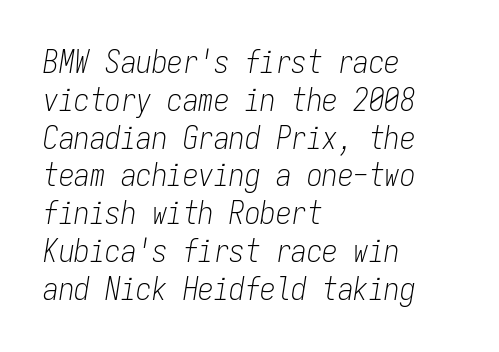
Q: Is the text bold? A: No.
Q: Is the text italic (slanted)? A: Yes, it leans right by about 9 degrees.
Q: Is the text underlined? A: No.
Q: How is the paragraph aligned? A: Left-aligned.
Q: Is the spacing between letters normal or unusually wide? A: Normal.
Q: Width (condensed, normal, or wide)? A: Condensed.
Q: Stroke contrast? A: Low.
Q: x-height? A: Medium.
Q: Monospaced? A: Yes.
